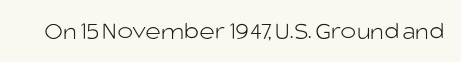
Q: Is the text bold? A: No.
Q: Is the text italic (slanted)? A: No, it is upright.
Q: Is the text underlined? A: No.
Q: Is the spacing between letters normal or unusually wide? A: Normal.
